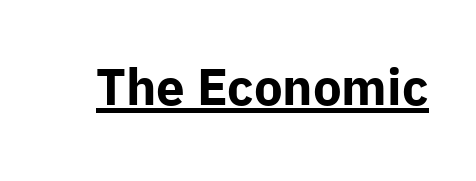
Q: Is the text bold? A: Yes.
Q: Is the text italic (slanted)? A: No, it is upright.
Q: Is the typeface a serif or a sans-serif typeface? A: Sans-serif.
Q: Is the text underlined? A: Yes.
Q: Is the spacing between letters normal or unusually wide? A: Normal.
Q: Width (condensed, normal, or wide)? A: Normal.
Q: Stroke contrast? A: Low.
Q: x-height? A: Medium.
Q: Monospaced? A: No.
